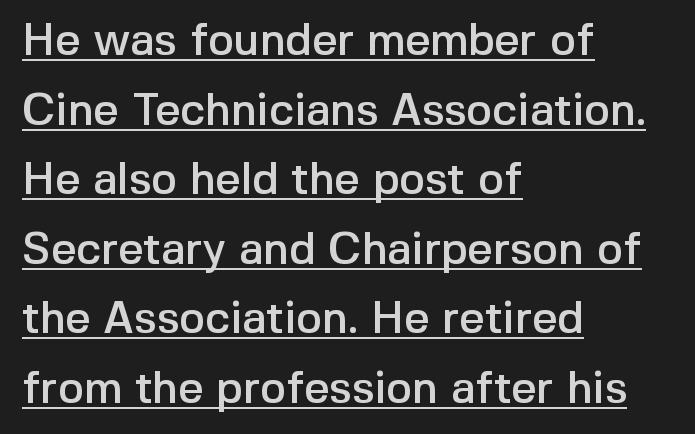
{"serif": "no", "italic": "no", "width": "normal", "x_height": "medium", "monospaced": "no", "underline": "yes", "align": "left", "line_spacing": "normal", "line_spacing_ratio": 1.58, "letter_spacing": "normal", "letter_spacing_em": 0.0, "glyph_px": 44}
